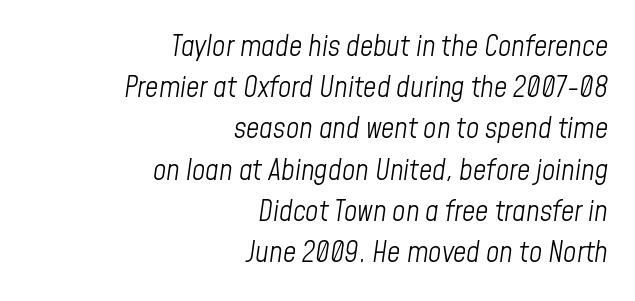
Normally led — the rows are evenly, conventionally spaced. Note the varied advance widths — an 'i' is clearly narrower than an 'm'. Which margin do the lines hug? The right one — the left edge is uneven. The passage shown has conventional tracking throughout. A quiet, ordinary-to-light weight characterises the typeface. Unmarked baselines from the first word to the last.
